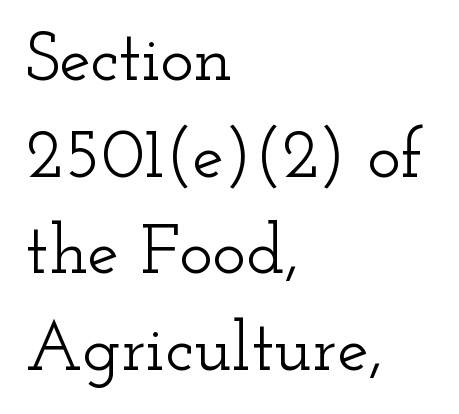
Q: Is the text italic (slanted)? A: No, it is upright.
Q: Is the typeface a serif or a sans-serif typeface? A: Serif.
Q: Is the text underlined? A: No.
Q: How is the paragraph aligned? A: Left-aligned.
Q: Is the spacing between letters normal or unusually wide? A: Normal.
Q: Is the spacing between lines tight, normal or loose? A: Normal.
Q: Width (condensed, normal, or wide)? A: Wide.
Q: Stroke contrast? A: Low.
Q: x-height? A: Small.
Q: Monospaced? A: No.
